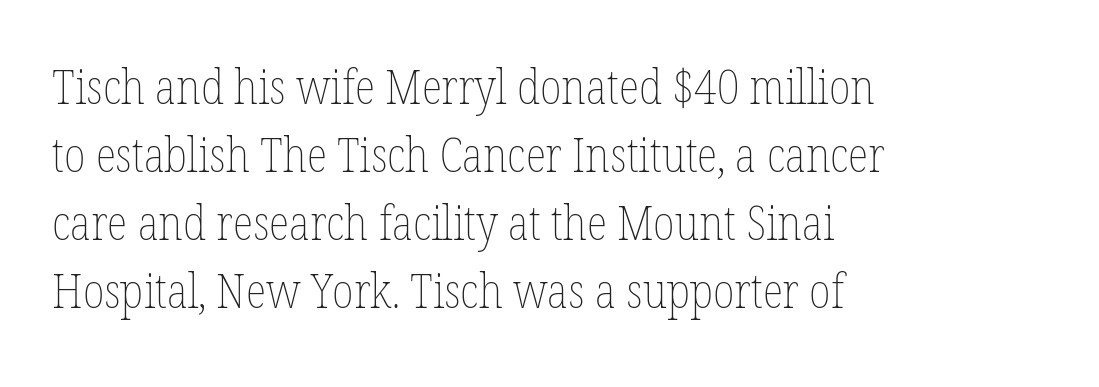
Stems and bowls with no extra thickness — not bold. Observe the ordinary spacing: letters are neighbours, not strangers. Check under the words: just untouched page. Is this a fixed-width face? No — the glyphs have proportional, varying widths. When letters stand straight like this, we call the style roman or upright. The rows are spaced the way most documents space them.
